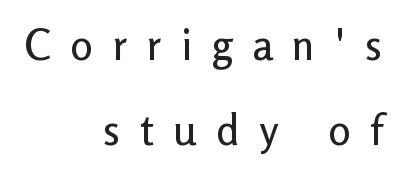
The image shows 42 px sans-serif type, upright; set right-aligned, loose line spacing (2.03x), unusually wide letter spacing (+0.47 em), not underlined; low stroke contrast and a medium x-height.
